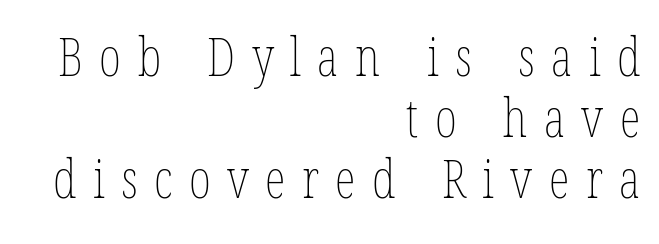
{"italic": "no", "bold": "no", "weight": "thin", "width": "condensed", "stroke_contrast": "low", "x_height": "medium", "monospaced": "no", "underline": "no", "align": "right", "line_spacing": "tight", "line_spacing_ratio": 1.15, "letter_spacing": "wide", "letter_spacing_em": 0.31, "glyph_px": 53}
